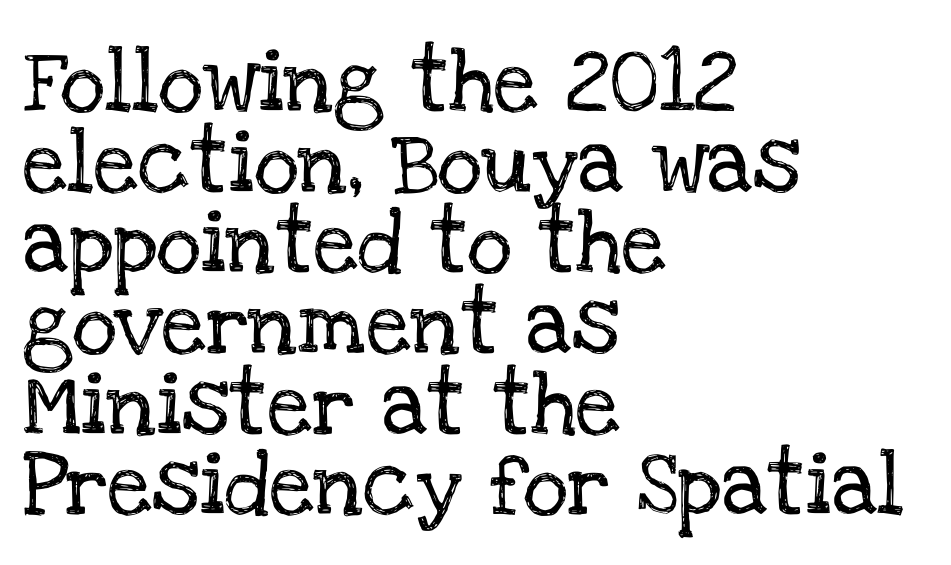
Q: Is the text italic (slanted)? A: No, it is upright.
Q: Is the typeface a serif or a sans-serif typeface? A: Serif.
Q: Is the text underlined? A: No.
Q: How is the paragraph aligned? A: Left-aligned.
Q: Is the spacing between letters normal or unusually wide? A: Normal.
Q: Is the spacing between lines tight, normal or loose? A: Normal.
Q: Width (condensed, normal, or wide)? A: Normal.
Q: Stroke contrast? A: Low.
Q: x-height? A: Large.
Q: Monospaced? A: No.
